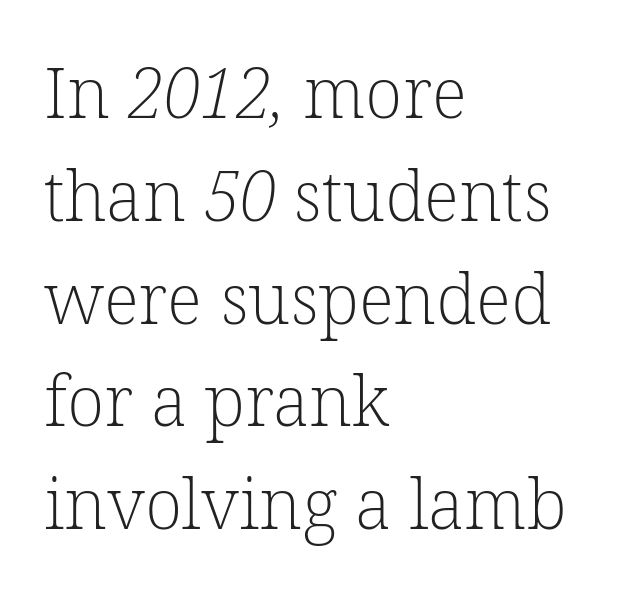
Q: Is the text bold? A: No.
Q: Is the typeface a serif or a sans-serif typeface? A: Serif.
Q: Is the text underlined? A: No.
Q: How is the paragraph aligned? A: Left-aligned.
Q: Is the spacing between letters normal or unusually wide? A: Normal.
Q: Is the spacing between lines tight, normal or loose? A: Normal.
Q: Width (condensed, normal, or wide)? A: Normal.
Q: Stroke contrast? A: Low.
Q: x-height? A: Medium.
Q: Monospaced? A: No.
